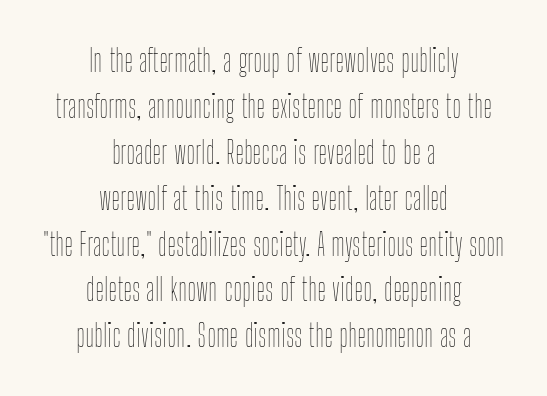
Q: Is the text bold? A: No.
Q: Is the text italic (slanted)? A: No, it is upright.
Q: Is the text underlined? A: No.
Q: How is the paragraph aligned? A: Centered.
Q: Is the spacing between letters normal or unusually wide? A: Normal.
Q: Is the spacing between lines tight, normal or loose? A: Normal.
Q: Width (condensed, normal, or wide)? A: Condensed.
Q: Stroke contrast? A: Low.
Q: x-height? A: Medium.
Q: Monospaced? A: No.
